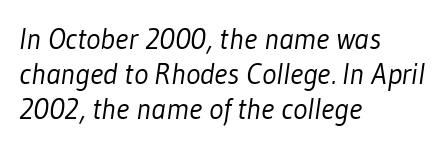
Q: Is the text bold? A: No.
Q: Is the typeface a serif or a sans-serif typeface? A: Sans-serif.
Q: Is the text underlined? A: No.
Q: How is the paragraph aligned? A: Left-aligned.
Q: Is the spacing between letters normal or unusually wide? A: Normal.
Q: Width (condensed, normal, or wide)? A: Condensed.
Q: Stroke contrast? A: Low.
Q: x-height? A: Medium.
Q: Monospaced? A: No.
